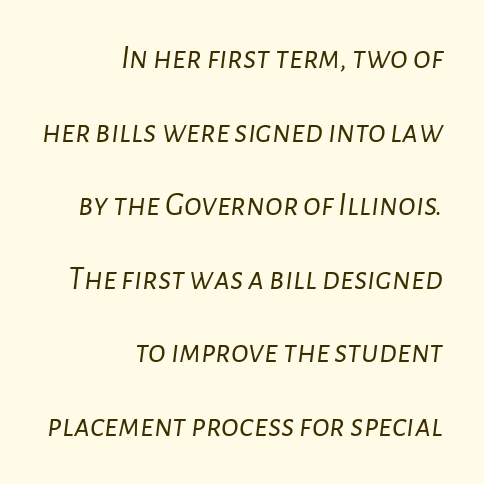
{"italic": "yes", "lean": "right", "slant_degrees": 7, "bold": "no", "weight": "light", "width": "normal", "stroke_contrast": "low", "x_height": "medium", "monospaced": "no", "underline": "no", "align": "right", "line_spacing": "loose", "line_spacing_ratio": 2.23, "letter_spacing": "normal", "letter_spacing_em": 0.0, "glyph_px": 33}
